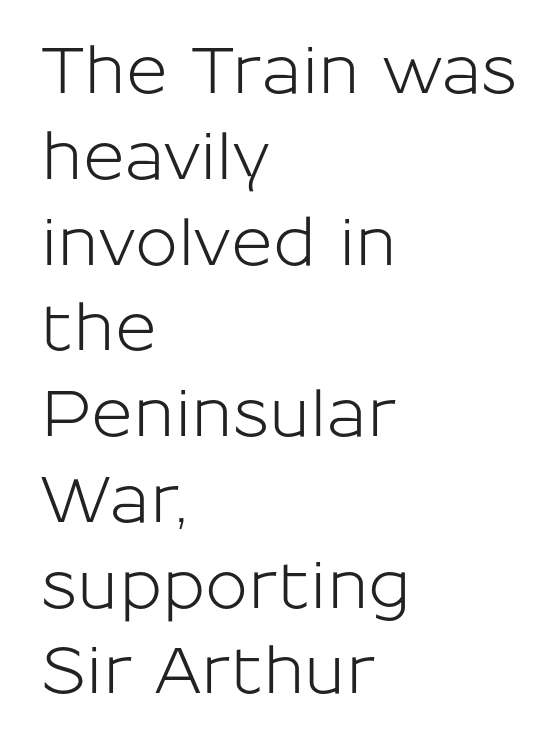
The image shows 64 px sans-serif type, upright; set left-aligned, normal line spacing (1.34x), normal letter spacing, not underlined; low stroke contrast and a medium x-height.
